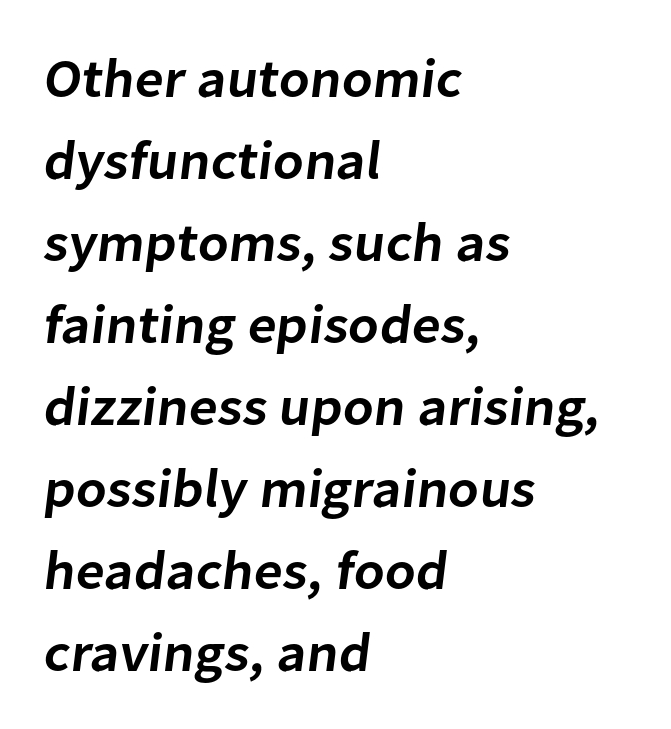
Q: Is the text bold? A: Semi-bold.
Q: Is the typeface a serif or a sans-serif typeface? A: Sans-serif.
Q: Is the text underlined? A: No.
Q: How is the paragraph aligned? A: Left-aligned.
Q: Is the spacing between letters normal or unusually wide? A: Normal.
Q: Is the spacing between lines tight, normal or loose? A: Normal.
Q: Width (condensed, normal, or wide)? A: Normal.
Q: Stroke contrast? A: Low.
Q: x-height? A: Medium.
Q: Monospaced? A: No.
